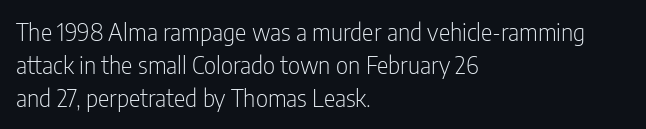
These lines stack with their left ends in a neat column. Letters rest on an invisible, unmarked baseline. The lines sit at an ordinary, default distance from one another. The type sits square on the baseline with zero lean. No letter is thick-stroked: the sample isn't bold. Default kerning and tracking; the words read as compact shapes.
